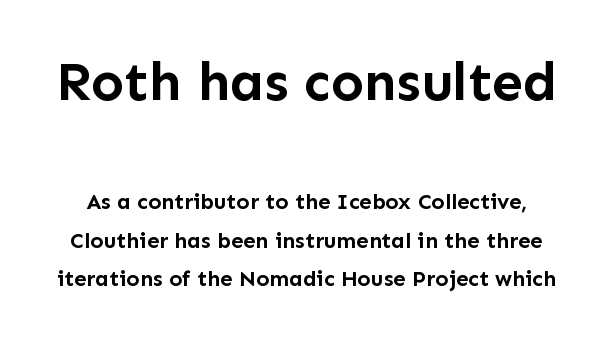
Q: Is the text bold? A: Yes.
Q: Is the text italic (slanted)? A: No, it is upright.
Q: Is the typeface a serif or a sans-serif typeface? A: Sans-serif.
Q: Is the text underlined? A: No.
Q: Is the spacing between letters normal or unusually wide? A: Normal.
Q: Which block of text is set in a larger size, the first (top) or the second (bottom)? A: The first (top) one.
Q: Width (condensed, normal, or wide)? A: Normal.
Q: Stroke contrast? A: Low.
Q: x-height? A: Medium.
Q: Monospaced? A: No.
